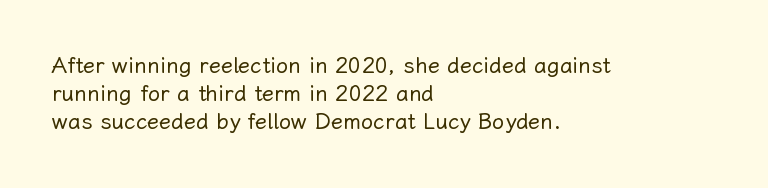
Normally led — the rows are evenly, conventionally spaced. Underlining? Definitely not there. The axis of the letterforms is exactly vertical. The passage is arranged the way most books set body copy — flush left. Default kerning and tracking; the words read as compact shapes.
